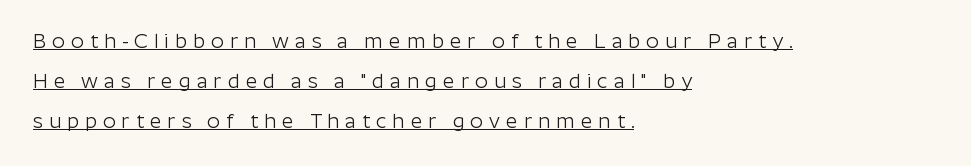
The image shows 20 px text type, upright; set left-aligned, loose line spacing (1.99x), unusually wide letter spacing (+0.3 em), underlined.
